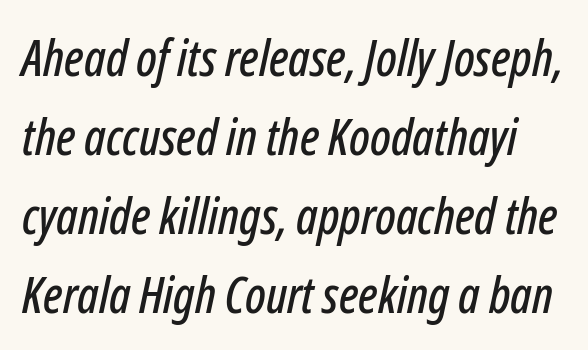
The image shows 50 px condensed type, italic (leaning right); set normal line spacing (1.58x), normal letter spacing, not underlined; low stroke contrast and a medium x-height.
